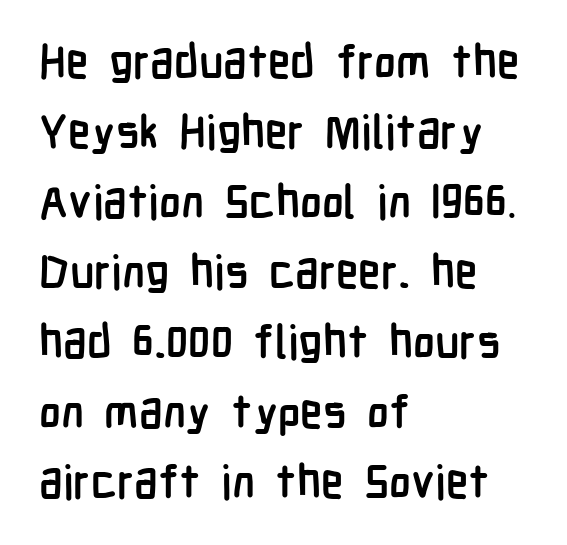
The image shows 46 px semibold, condensed sans-serif type, upright; set left-aligned, normal line spacing (1.52x), normal letter spacing, not underlined; low stroke contrast and a medium x-height.
